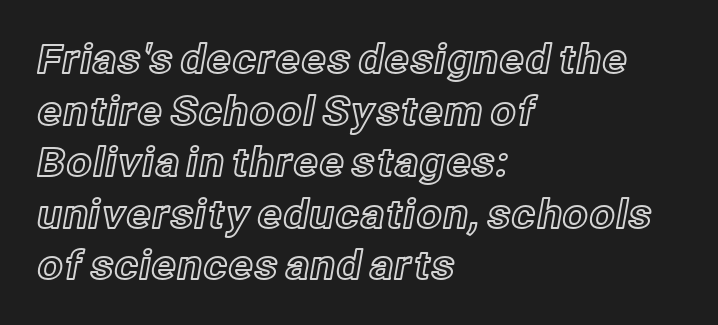
{"width": "normal", "x_height": "medium", "monospaced": "no", "underline": "no", "align": "left", "line_spacing": "normal", "line_spacing_ratio": 1.29, "letter_spacing": "normal", "letter_spacing_em": 0.0, "glyph_px": 40}
